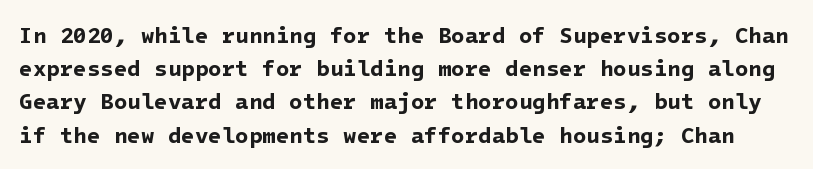
{"bold": "yes", "underline": "no", "line_spacing": "normal", "line_spacing_ratio": 1.51, "letter_spacing": "normal", "letter_spacing_em": 0.0, "glyph_px": 22}
